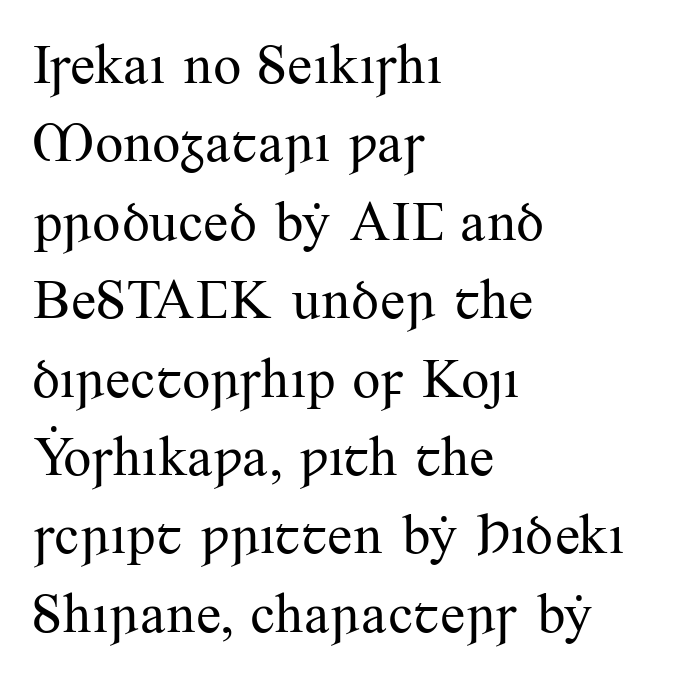
{"serif": "yes", "italic": "no", "bold": "no", "weight": "regular", "width": "normal", "stroke_contrast": "medium", "x_height": "small", "monospaced": "no", "underline": "no", "align": "left", "line_spacing": "normal", "line_spacing_ratio": 1.4, "letter_spacing": "normal", "letter_spacing_em": 0.0, "glyph_px": 56}
